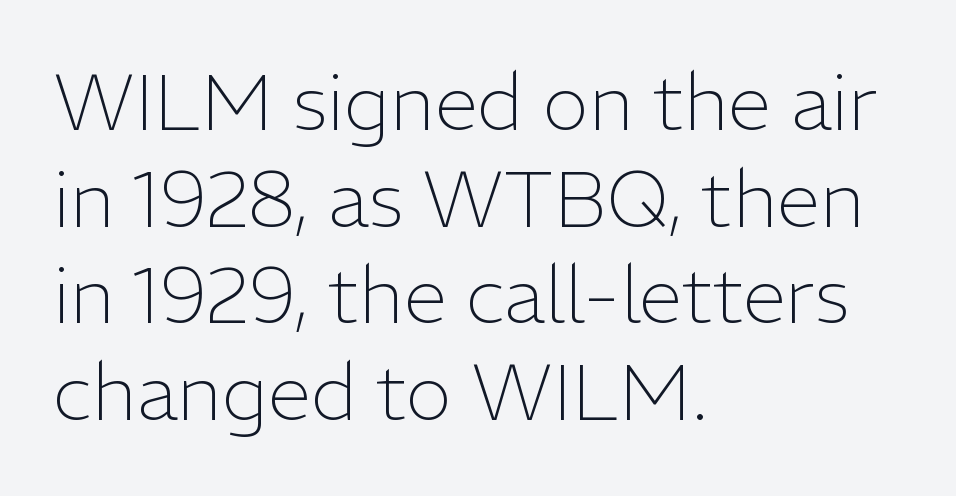
The letters advance in unequal steps, a hallmark of proportional type. The font's upright variant was chosen for this text. Letter spacing: default. The typesetting does not lean heavy: it is not bold. Compared with a centered layout, this one pins lines to the left instead.
